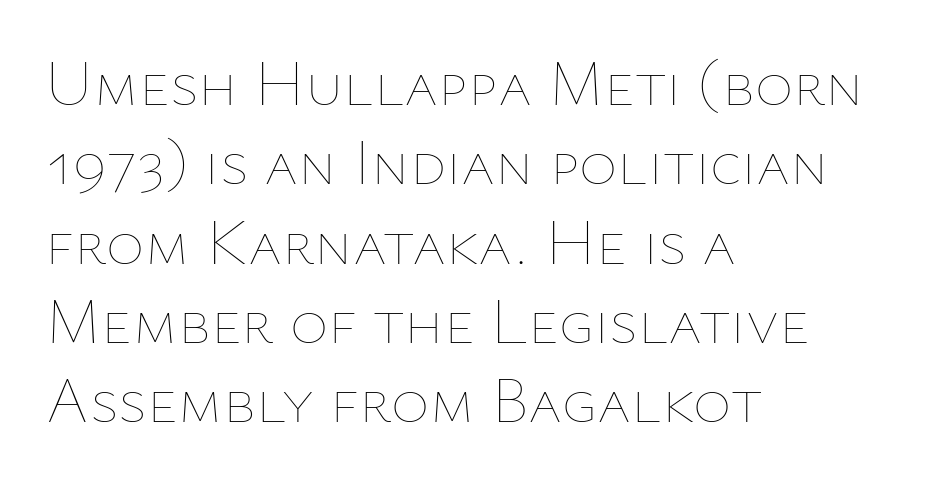
Q: Is the text bold? A: No.
Q: Is the text italic (slanted)? A: No, it is upright.
Q: Is the text underlined? A: No.
Q: How is the paragraph aligned? A: Left-aligned.
Q: Is the spacing between letters normal or unusually wide? A: Normal.
Q: Width (condensed, normal, or wide)? A: Normal.
Q: Stroke contrast? A: Low.
Q: x-height? A: Medium.
Q: Monospaced? A: No.
